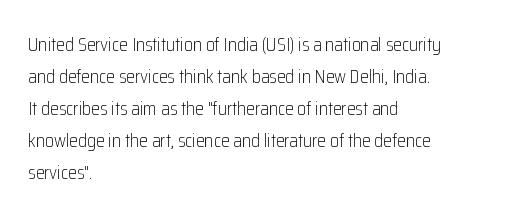
The image shows 20 px text type, upright; set left-aligned, normal line spacing (1.6x), normal letter spacing, not underlined.
